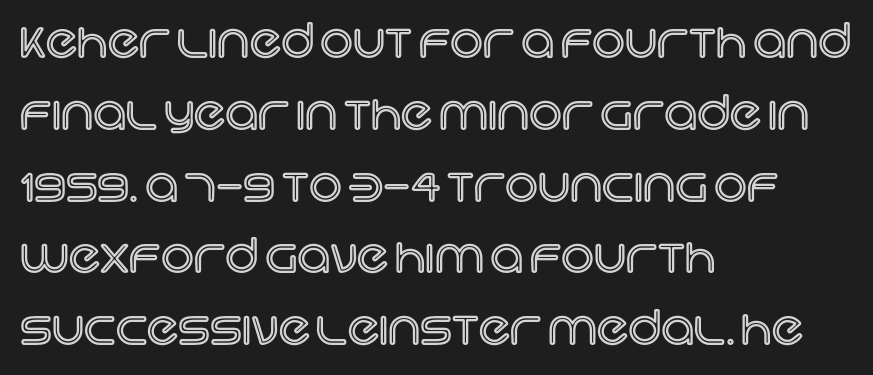
The image shows 46 px text type, upright; set left-aligned, normal line spacing (1.56x), normal letter spacing, not underlined; a large x-height.
